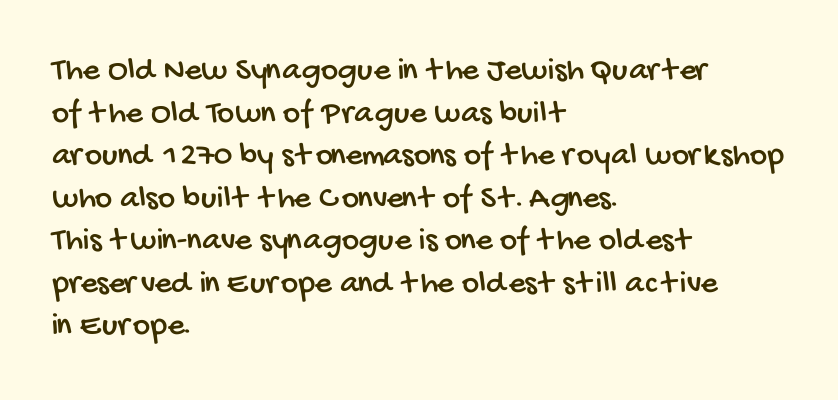
The image shows 33 px condensed sans-serif type; set left-aligned, normal line spacing (1.29x), normal letter spacing, not underlined; low stroke contrast and a large x-height.
